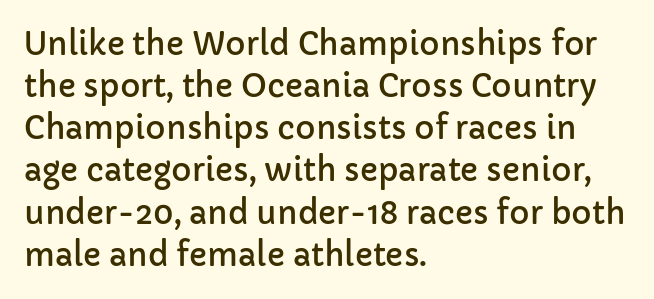
Q: Is the text italic (slanted)? A: No, it is upright.
Q: Is the typeface a serif or a sans-serif typeface? A: Sans-serif.
Q: Is the text underlined? A: No.
Q: How is the paragraph aligned? A: Left-aligned.
Q: Is the spacing between letters normal or unusually wide? A: Normal.
Q: Is the spacing between lines tight, normal or loose? A: Normal.
Q: Width (condensed, normal, or wide)? A: Normal.
Q: Stroke contrast? A: Low.
Q: x-height? A: Medium.
Q: Monospaced? A: No.
